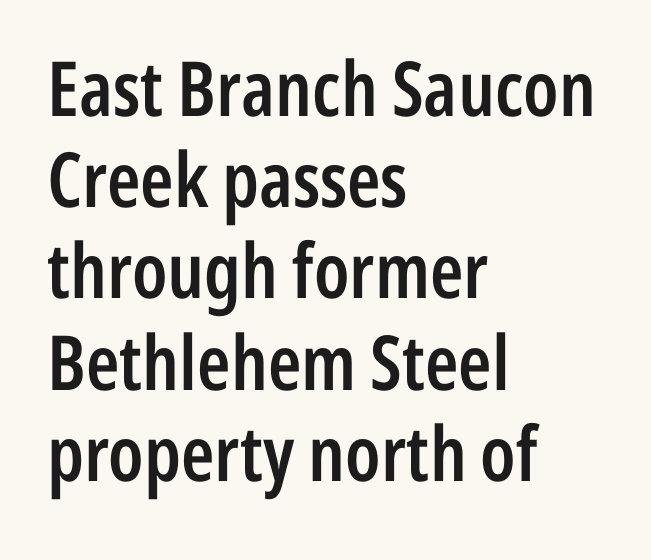
This is moderately heavy type, rendered in semibold. Descender tails drop into unmarked territory. The characters display no serif detailing; their extremities are plain. Here the designer chose a conventional face with non-uniform glyph widths.
